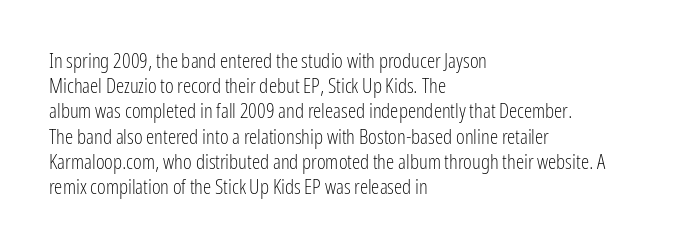
The letterforms sit shoulder to shoulder at normal distance. Typeset ragged right — the left edge is the straight one. The lettering holds an erect, upright posture throughout. Vertical stems look standard width or narrower in stroke. Beneath every word, the page is bare.
